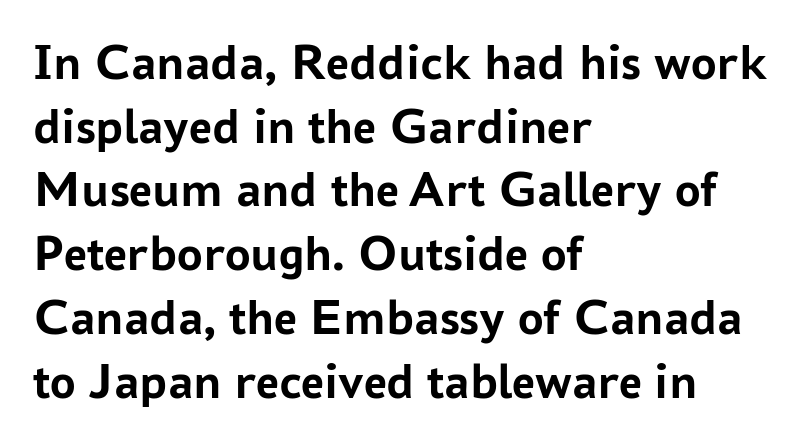
The designer went with a sans here, leaving each stem footless. Here the glyphs are tracked normally, forming tight word shapes. Regarding leading, the lines here are spaced in the standard way. Notice how the stems are strictly vertical — no italics here.
